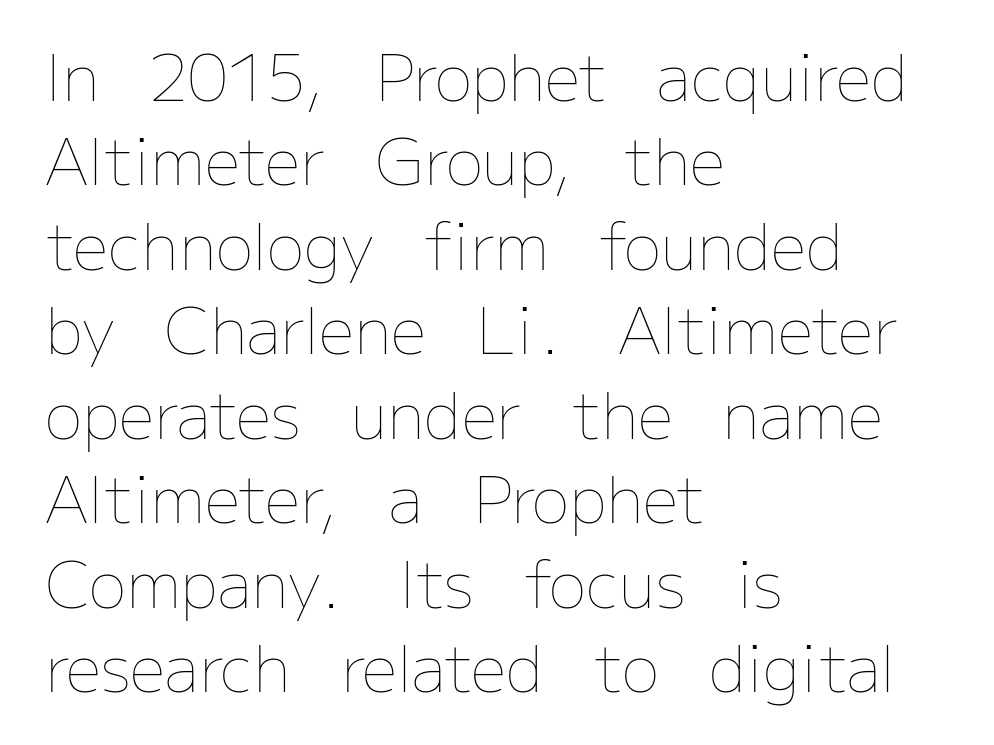
Q: Is the text bold? A: No.
Q: Is the text italic (slanted)? A: No, it is upright.
Q: Is the text underlined? A: No.
Q: How is the paragraph aligned? A: Left-aligned.
Q: Is the spacing between letters normal or unusually wide? A: Normal.
Q: Is the spacing between lines tight, normal or loose? A: Normal.
Q: Width (condensed, normal, or wide)? A: Normal.
Q: Stroke contrast? A: Low.
Q: x-height? A: Medium.
Q: Monospaced? A: No.
